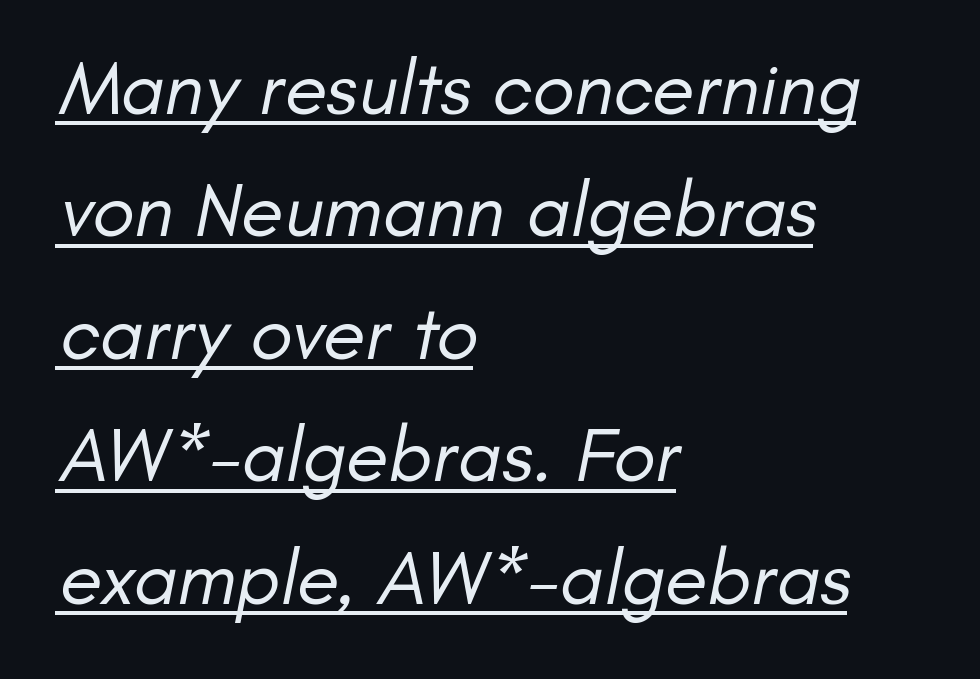
The compositor pushed each line to the left boundary. Classification — sans serif. Do the characters align in a grid? No, the font is proportional. Characters follow at the spacing the type designer built in.
